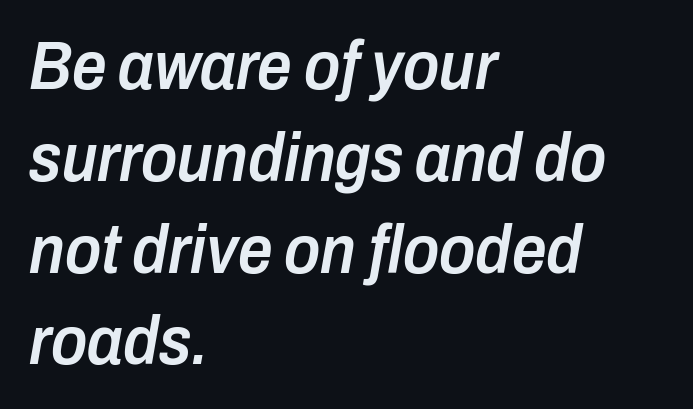
{"italic": "yes", "lean": "right", "slant_degrees": 10, "bold": "semi", "weight": "semibold", "width": "condensed", "stroke_contrast": "low", "x_height": "medium", "monospaced": "no", "underline": "no", "align": "left", "line_spacing": "normal", "line_spacing_ratio": 1.35, "letter_spacing": "normal", "letter_spacing_em": 0.0, "glyph_px": 68}
